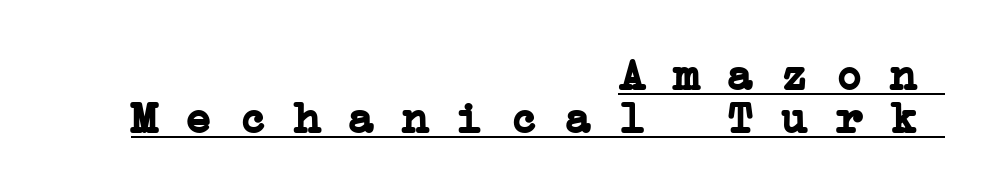
The image shows 45 px semibold, wide serif type, monospaced; set right-aligned, tight line spacing (0.96x), normal letter spacing, underlined; low stroke contrast and a medium x-height.
